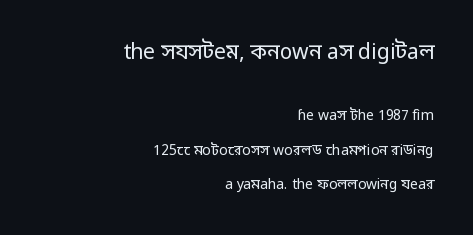
Reading top to bottom, the characters get smaller at the block break. Honestly, the letter spacing is just normal — you wouldn't notice it. This is the regular roman posture of the typeface. The zone under the glyphs is completely vacant.
